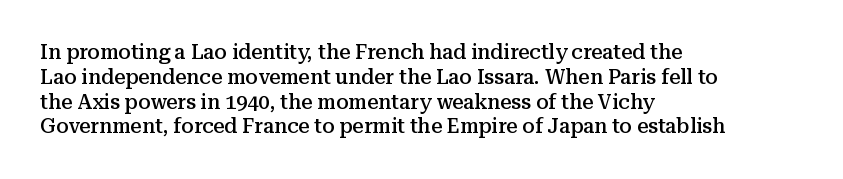
Where is the straight margin? On the left. These words are printed semibold, heavier than regular yet not bold. Designer's note — italics off, roman on. The space beneath each line is pristine and unruled. Words appear dense and cohesive because spacing is normal.
